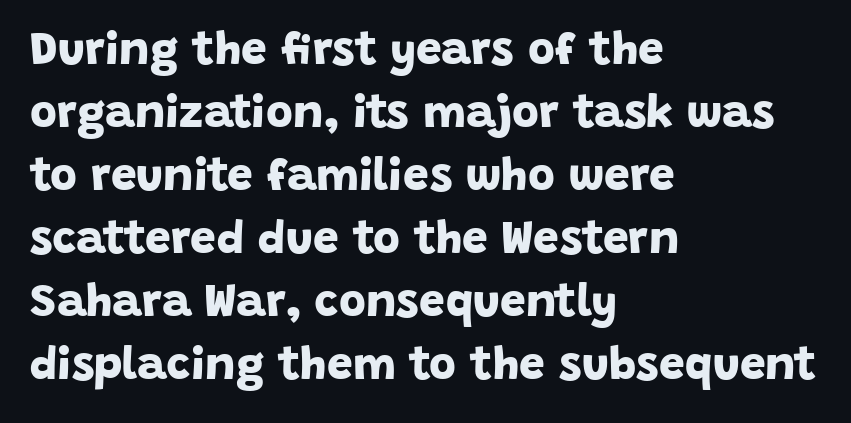
The image shows 46 px bold sans-serif type; set left-aligned, normal line spacing (1.37x), normal letter spacing, not underlined; low stroke contrast and a large x-height.
